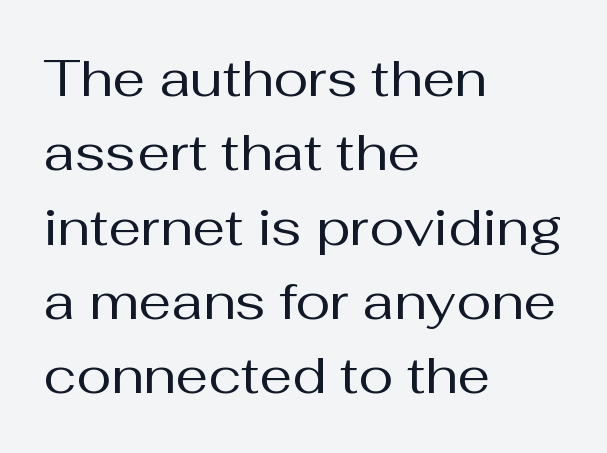
The cut favours lightness, reaching ordinary text weight at its darkest. Does the copy run flush right? No — it runs flush left. Varying glyph widths throughout — classic text-font behaviour. These lines keep a tight, regular rhythm from letter to letter. Beneath every word, the page is bare.
